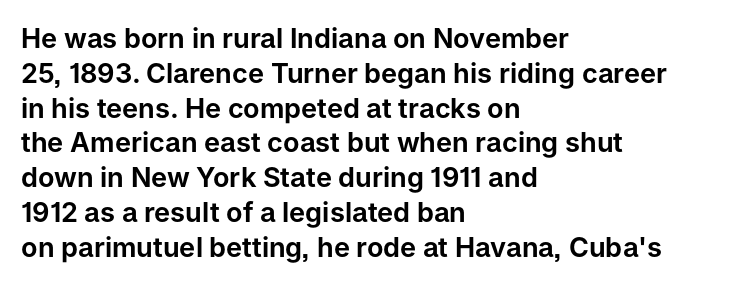
Q: Is the text italic (slanted)? A: No, it is upright.
Q: Is the text underlined? A: No.
Q: How is the paragraph aligned? A: Left-aligned.
Q: Is the spacing between letters normal or unusually wide? A: Normal.
Q: Is the spacing between lines tight, normal or loose? A: Normal.
